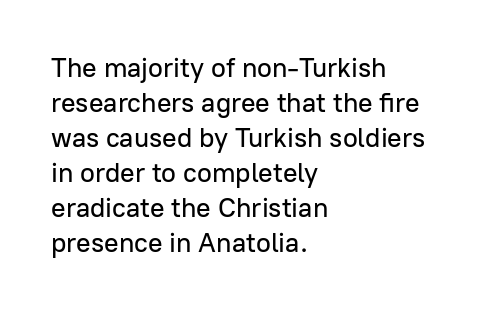
The image shows 27 px text type, upright; set left-aligned, normal line spacing (1.3x), normal letter spacing, not underlined.
